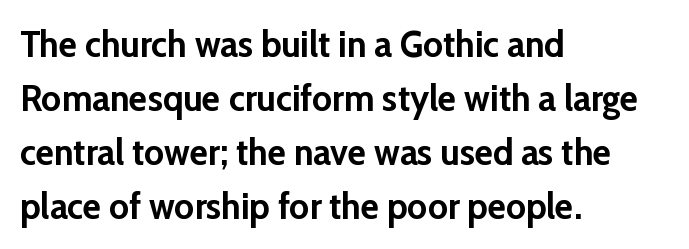
{"serif": "no", "italic": "no", "bold": "yes", "weight": "semibold", "width": "normal", "stroke_contrast": "low", "x_height": "medium", "monospaced": "no", "underline": "no", "align": "left", "line_spacing": "normal", "line_spacing_ratio": 1.42, "letter_spacing": "normal", "letter_spacing_em": 0.0, "glyph_px": 38}
